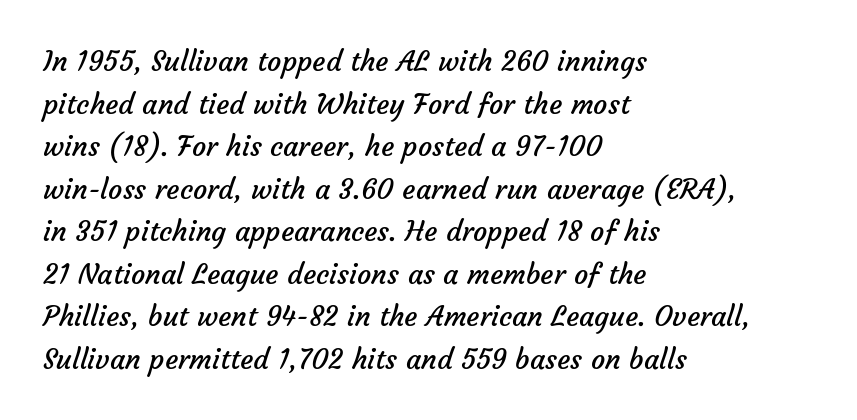
Q: Is the text bold? A: No.
Q: Is the typeface a serif or a sans-serif typeface? A: Sans-serif.
Q: Is the text underlined? A: No.
Q: How is the paragraph aligned? A: Left-aligned.
Q: Is the spacing between letters normal or unusually wide? A: Normal.
Q: Is the spacing between lines tight, normal or loose? A: Normal.
Q: Width (condensed, normal, or wide)? A: Normal.
Q: Stroke contrast? A: Low.
Q: x-height? A: Medium.
Q: Monospaced? A: No.
